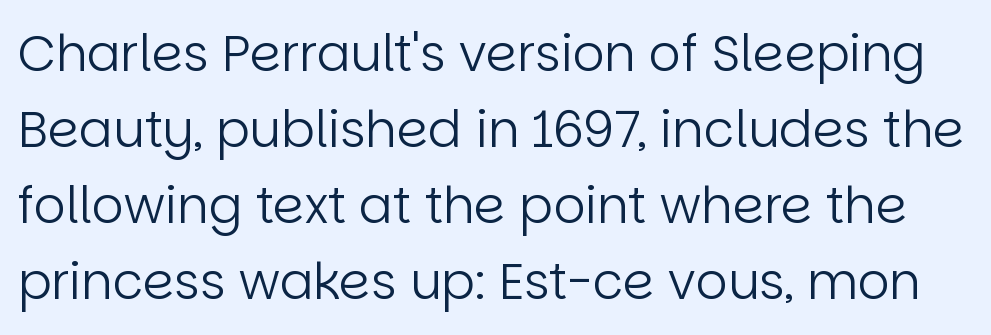
Each word holds together tightly as a unit, with standard inter-letter gaps. A clean baseline with only descenders dipping below it. Stroke thickness stays within the range of a standard reading face or lighter. The passage shown stacks its lines at a standard gap. The rendering uses natural spacing where letterforms have individual widths. The axis of the letterforms is exactly vertical.
